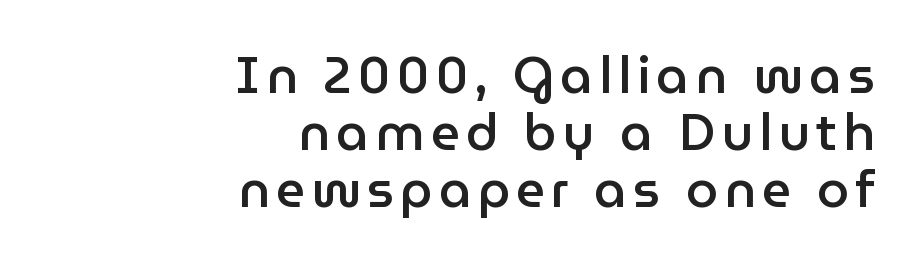
Q: Is the text bold? A: Semi-bold.
Q: Is the text italic (slanted)? A: No, it is upright.
Q: Is the typeface a serif or a sans-serif typeface? A: Sans-serif.
Q: Is the text underlined? A: No.
Q: How is the paragraph aligned? A: Right-aligned.
Q: Is the spacing between lines tight, normal or loose? A: Tight.
Q: Width (condensed, normal, or wide)? A: Normal.
Q: Stroke contrast? A: Low.
Q: x-height? A: Medium.
Q: Monospaced? A: No.
